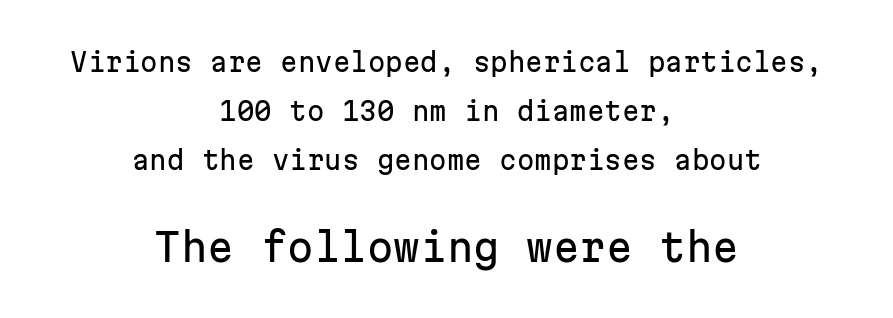
The image shows 38 px sans-serif type, upright, monospaced; set centered, loose line spacing (1.96x), normal letter spacing, not underlined; the second (bottom) block is 1.52x larger; low stroke contrast and a medium x-height.
